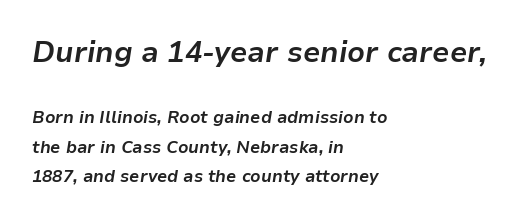
Q: Is the text bold? A: Yes.
Q: Is the text italic (slanted)? A: Yes, it leans right by about 9 degrees.
Q: Is the text underlined? A: No.
Q: How is the paragraph aligned? A: Left-aligned.
Q: Is the spacing between letters normal or unusually wide? A: Normal.
Q: Which block of text is set in a larger size, the first (top) or the second (bottom)? A: The first (top) one.
Q: Width (condensed, normal, or wide)? A: Normal.
Q: Stroke contrast? A: Low.
Q: x-height? A: Medium.
Q: Monospaced? A: No.
